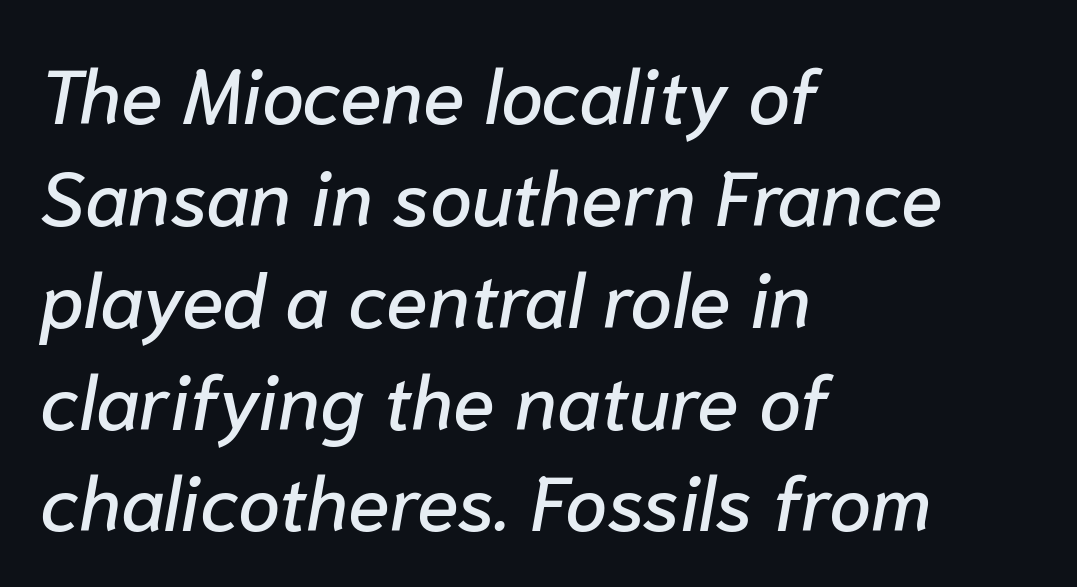
The image shows 76 px text type, italic (leaning right); set left-aligned, normal line spacing (1.34x), normal letter spacing, not underlined; low stroke contrast and a medium x-height.
